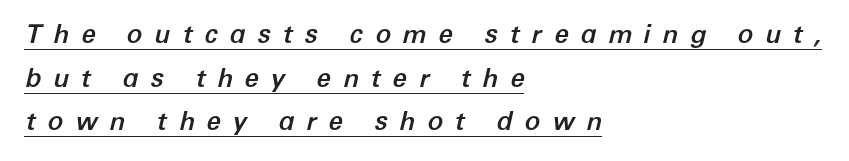
{"italic": "yes", "lean": "right", "slant_degrees": 12, "underline": "yes", "align": "left", "line_spacing": "normal", "line_spacing_ratio": 1.68, "letter_spacing": "wide", "letter_spacing_em": 0.45, "glyph_px": 26}
